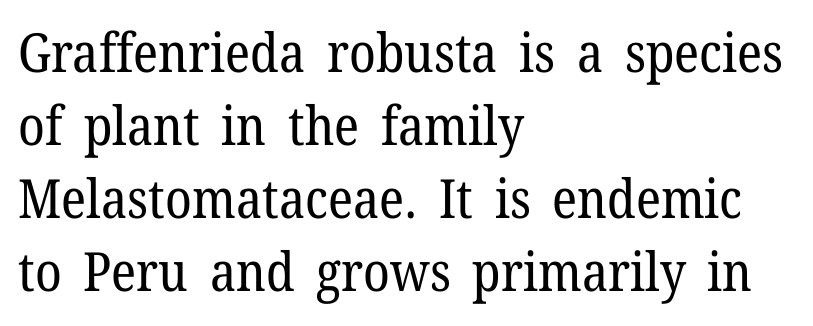
Q: Is the text bold? A: No.
Q: Is the text italic (slanted)? A: No, it is upright.
Q: Is the typeface a serif or a sans-serif typeface? A: Serif.
Q: Is the text underlined? A: No.
Q: How is the paragraph aligned? A: Left-aligned.
Q: Is the spacing between letters normal or unusually wide? A: Normal.
Q: Is the spacing between lines tight, normal or loose? A: Normal.
Q: Width (condensed, normal, or wide)? A: Normal.
Q: Stroke contrast? A: Low.
Q: x-height? A: Medium.
Q: Monospaced? A: No.
